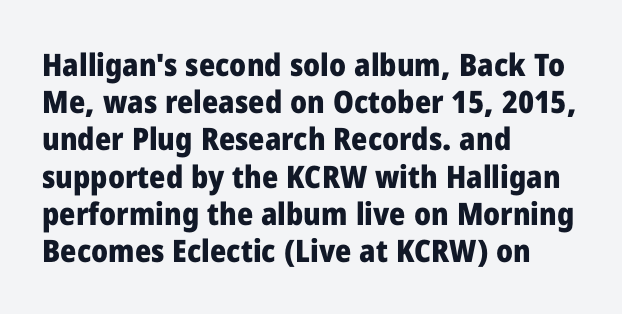
The setting favours the left margin, as ordinary paragraphs usually do. Stroke thickness is high; the sample reads as a true bold. Type style note: lacks serifs. The letters advance in unequal steps, a hallmark of proportional type. Plain, unruled lines of type.
